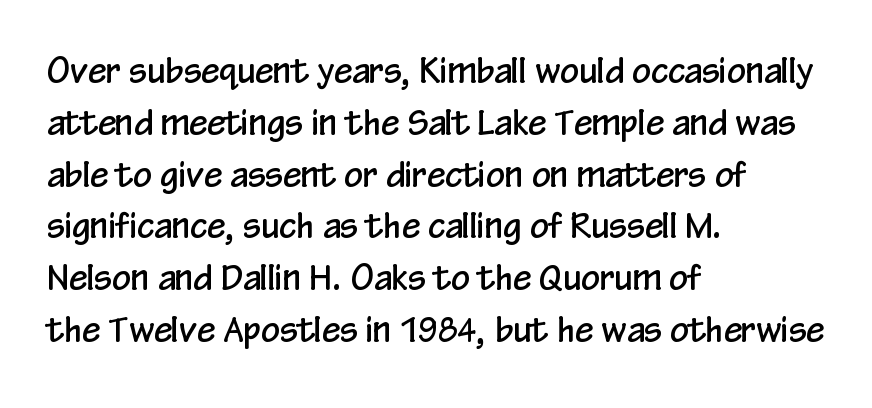
Q: Is the text italic (slanted)? A: No, it is upright.
Q: Is the typeface a serif or a sans-serif typeface? A: Sans-serif.
Q: Is the text underlined? A: No.
Q: How is the paragraph aligned? A: Left-aligned.
Q: Is the spacing between letters normal or unusually wide? A: Normal.
Q: Is the spacing between lines tight, normal or loose? A: Normal.
Q: Width (condensed, normal, or wide)? A: Condensed.
Q: Stroke contrast? A: Low.
Q: x-height? A: Medium.
Q: Monospaced? A: No.
